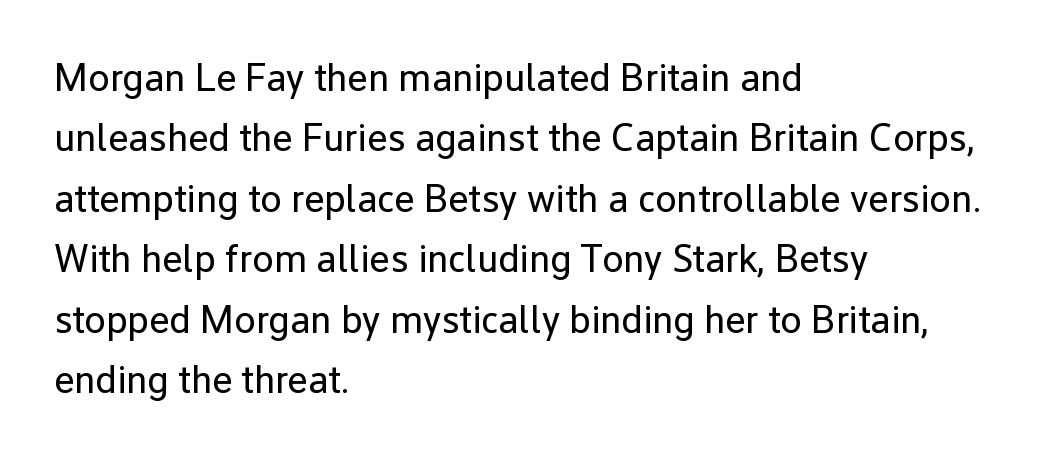
{"serif": "no", "italic": "no", "bold": "no", "weight": "regular", "width": "normal", "stroke_contrast": "low", "x_height": "medium", "monospaced": "no", "underline": "no", "align": "left", "line_spacing": "normal", "line_spacing_ratio": 1.55, "letter_spacing": "normal", "letter_spacing_em": 0.0, "glyph_px": 39}
